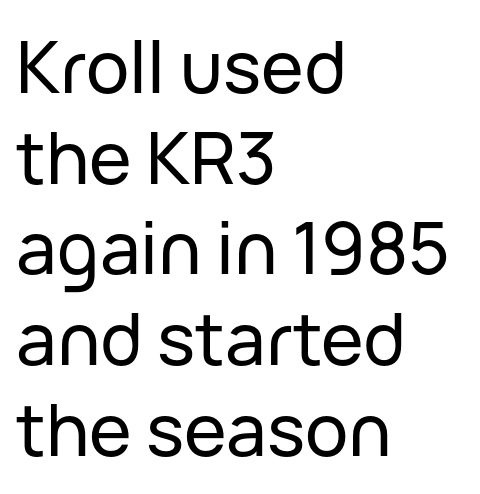
Observe the absence of serifs on each vertical stroke in this sample. Which margin do the lines hug? The left one — the right edge is uneven. Here the designer chose a conventional face with non-uniform glyph widths. Underline: absent. The passage shown stacks its lines at a standard gap.
